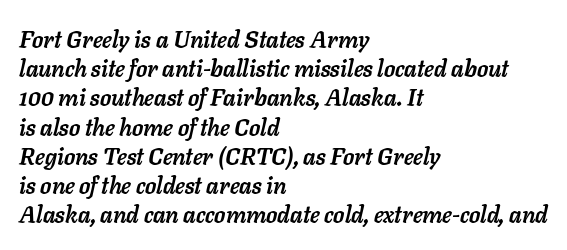
Q: Is the text bold? A: Yes.
Q: Is the text italic (slanted)? A: Yes, it leans right by about 11 degrees.
Q: Is the text underlined? A: No.
Q: How is the paragraph aligned? A: Left-aligned.
Q: Is the spacing between letters normal or unusually wide? A: Normal.
Q: Is the spacing between lines tight, normal or loose? A: Normal.
